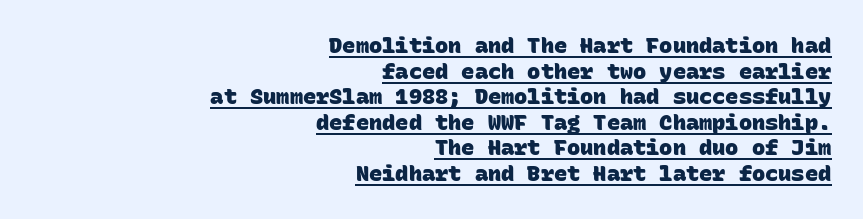
The image shows 22 px bold type; set right-aligned, line spacing 1.16x, normal letter spacing, underlined.
